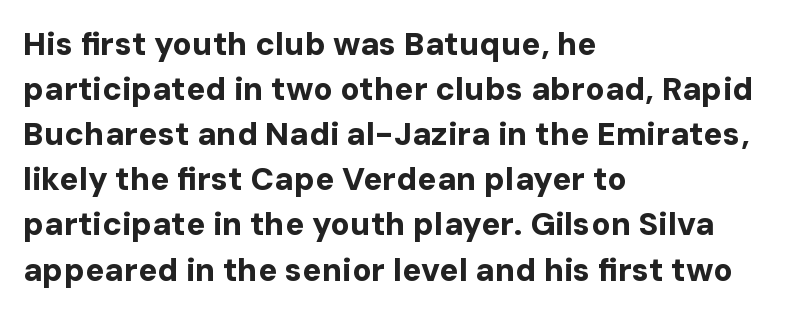
Q: Is the text bold? A: Yes.
Q: Is the text italic (slanted)? A: No, it is upright.
Q: Is the typeface a serif or a sans-serif typeface? A: Sans-serif.
Q: Is the text underlined? A: No.
Q: How is the paragraph aligned? A: Left-aligned.
Q: Is the spacing between letters normal or unusually wide? A: Normal.
Q: Is the spacing between lines tight, normal or loose? A: Normal.
Q: Width (condensed, normal, or wide)? A: Normal.
Q: Stroke contrast? A: Low.
Q: x-height? A: Medium.
Q: Monospaced? A: No.
